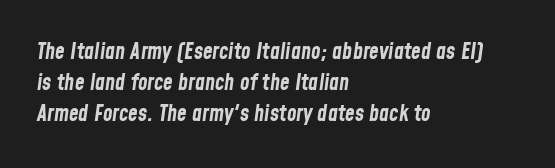
The image shows 22 px bold type, italic (leaning right); set left-aligned, normal line spacing (1.42x), normal letter spacing, not underlined.
